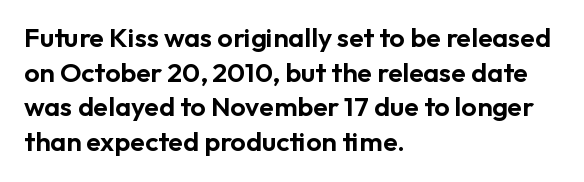
{"italic": "no", "underline": "no", "align": "left", "line_spacing": "normal", "line_spacing_ratio": 1.28, "letter_spacing": "normal", "letter_spacing_em": 0.0, "glyph_px": 27}
